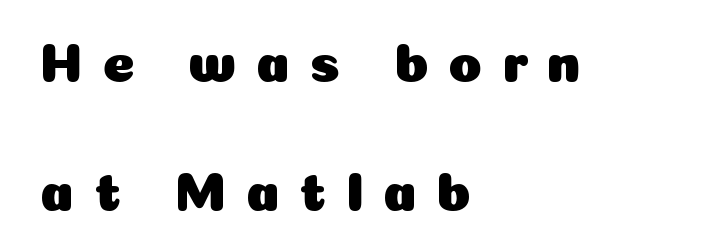
Look at the tracking — it's clearly loosened, letters drifting apart. Italic? Not at all — the glyphs are vertical. This sample uses a sans-serif face. Honestly, the rows look like they've been pulled way apart.
